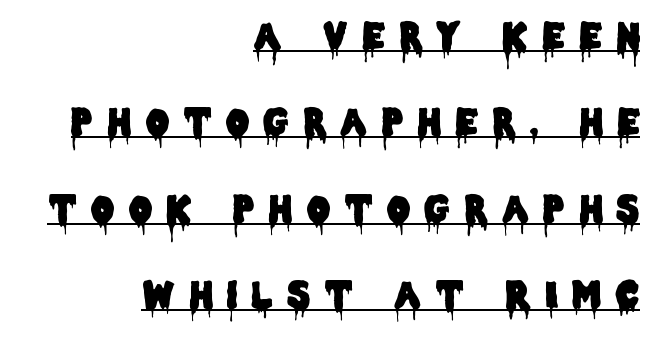
Q: Is the text italic (slanted)? A: No, it is upright.
Q: Is the typeface a serif or a sans-serif typeface? A: Sans-serif.
Q: Is the text underlined? A: Yes.
Q: How is the paragraph aligned? A: Right-aligned.
Q: Is the spacing between letters normal or unusually wide? A: Unusually wide.
Q: Is the spacing between lines tight, normal or loose? A: Loose.
Q: Width (condensed, normal, or wide)? A: Condensed.
Q: Stroke contrast? A: Low.
Q: x-height? A: Large.
Q: Monospaced? A: No.
